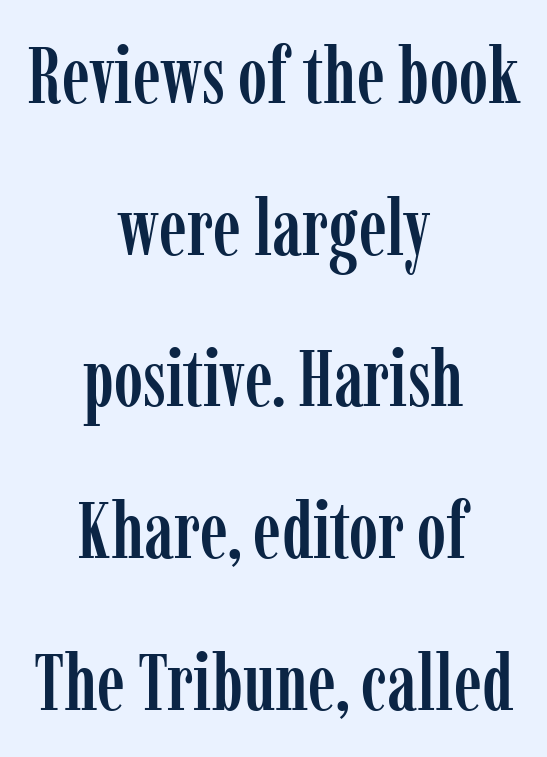
{"serif": "yes", "italic": "no", "width": "condensed", "stroke_contrast": "low", "x_height": "medium", "monospaced": "no", "underline": "no", "align": "center", "line_spacing": "loose", "line_spacing_ratio": 1.92, "letter_spacing": "normal", "letter_spacing_em": 0.0, "glyph_px": 79}
